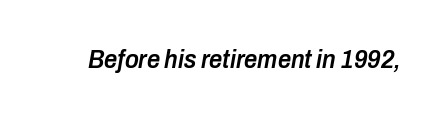
{"italic": "yes", "lean": "right", "slant_degrees": 10, "bold": "semi", "underline": "no", "letter_spacing": "normal", "letter_spacing_em": 0.0, "glyph_px": 26}
